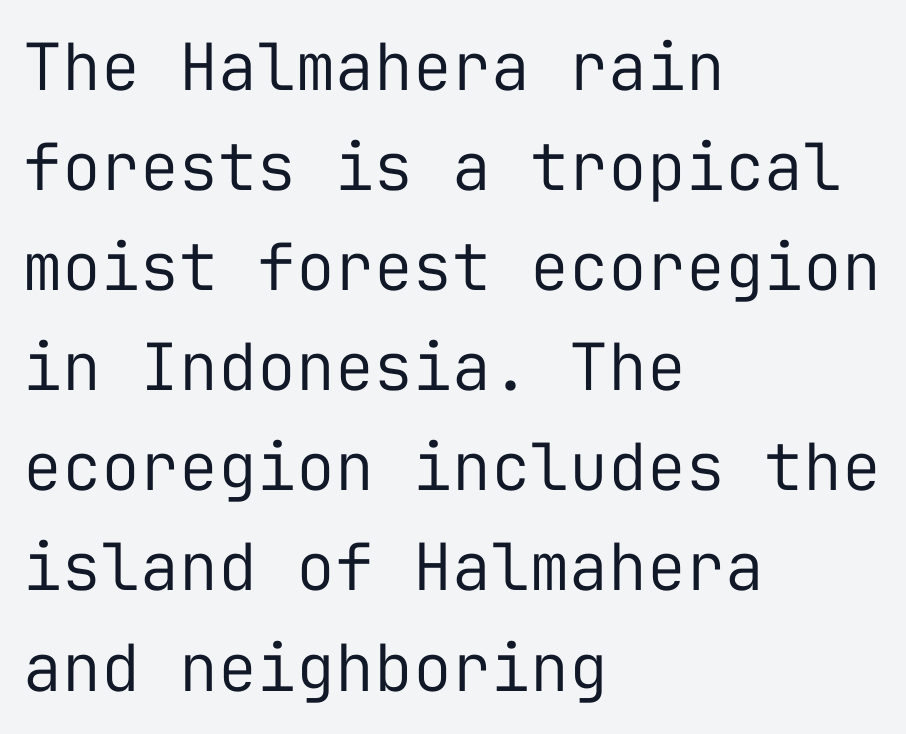
{"serif": "no", "italic": "no", "bold": "no", "weight": "regular", "width": "normal", "stroke_contrast": "low", "x_height": "medium", "monospaced": "yes", "underline": "no", "align": "left", "line_spacing": "normal", "line_spacing_ratio": 1.54, "letter_spacing": "normal", "letter_spacing_em": 0.0, "glyph_px": 65}
